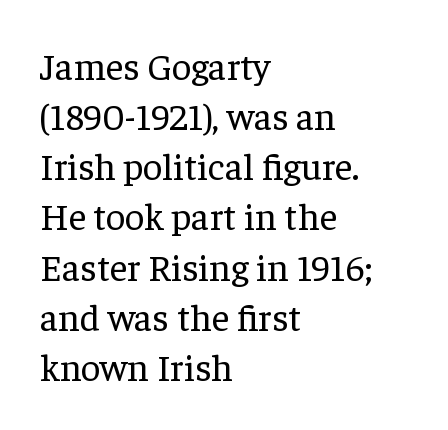
The image shows 38 px regular-weight serif type, upright; set left-aligned, normal line spacing (1.32x), normal letter spacing, not underlined; low stroke contrast and a medium x-height.
